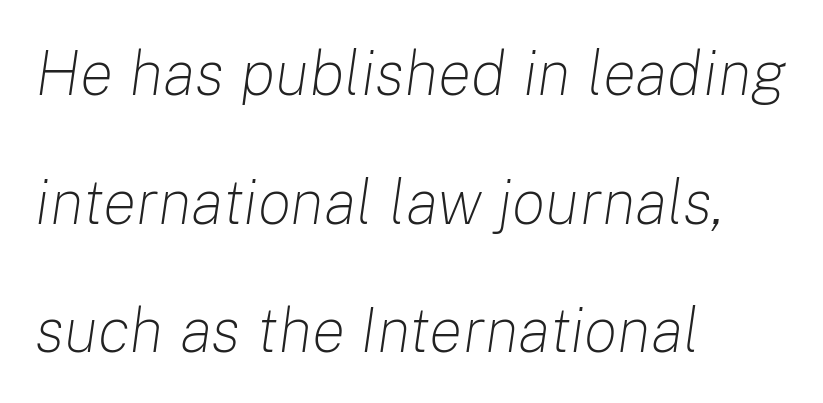
Slanted lettering throughout. Weight class: somewhere from thin through regular. Between one letter and the next there's only the usual sliver of space. Do the characters align in a grid? No, the font is proportional.
